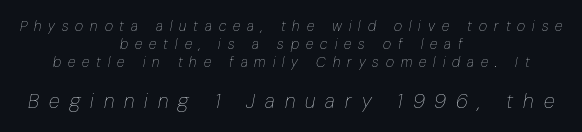
{"italic": "yes", "lean": "right", "slant_degrees": 10, "bold": "no", "underline": "no", "align": "center", "line_spacing": "normal", "line_spacing_ratio": 1.3, "letter_spacing": "wide", "letter_spacing_em": 0.5, "larger_block": "second", "size_ratio": 1.43, "glyph_px": 20}
